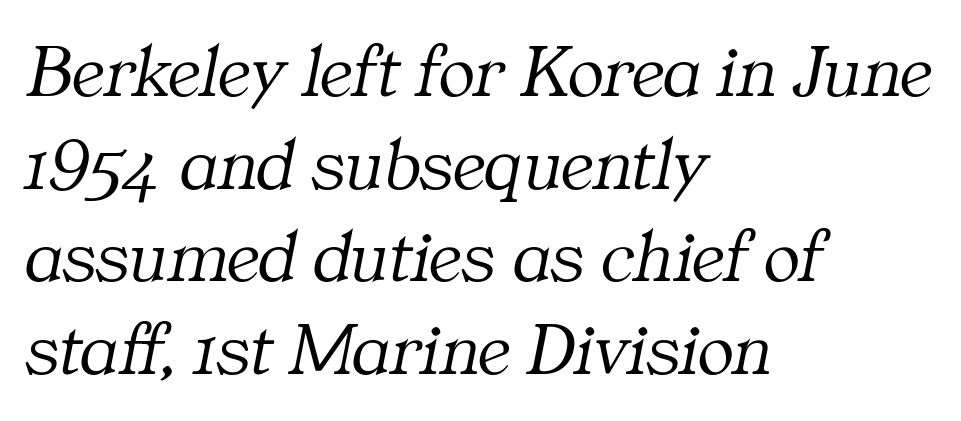
Type style note: has serifs. You could not count columns in this text — the font is proportionally spaced. How are the letters spaced? Ordinarily, with no added tracking. Is the type slanted? Yes — the strokes lean at a clear angle.
